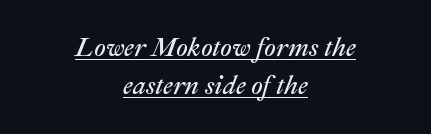
Q: Is the text bold? A: No.
Q: Is the text italic (slanted)? A: Yes, it leans right by about 22 degrees.
Q: Is the text underlined? A: Yes.
Q: How is the paragraph aligned? A: Centered.
Q: Is the spacing between letters normal or unusually wide? A: Normal.
Q: Is the spacing between lines tight, normal or loose? A: Normal.
